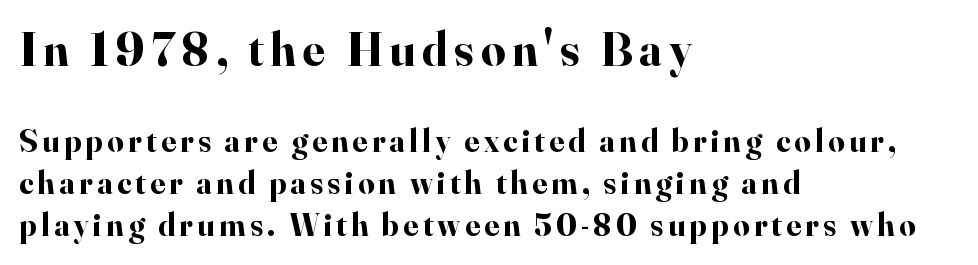
The image shows 48 px bold serif type, upright; set left-aligned, normal line spacing (1.31x), not underlined; the first (top) block is 1.5x larger; high stroke contrast and a small x-height.
